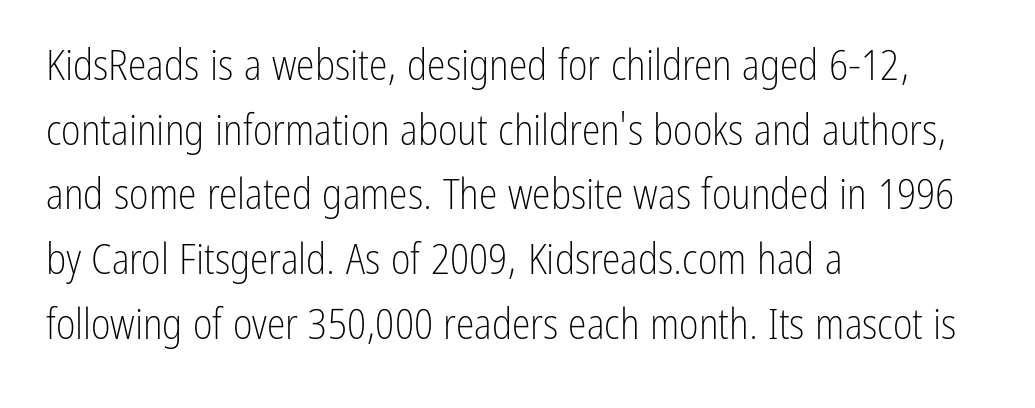
The image shows 42 px light, condensed sans-serif type, upright; set left-aligned, normal line spacing (1.54x), normal letter spacing, not underlined; low stroke contrast and a medium x-height.
